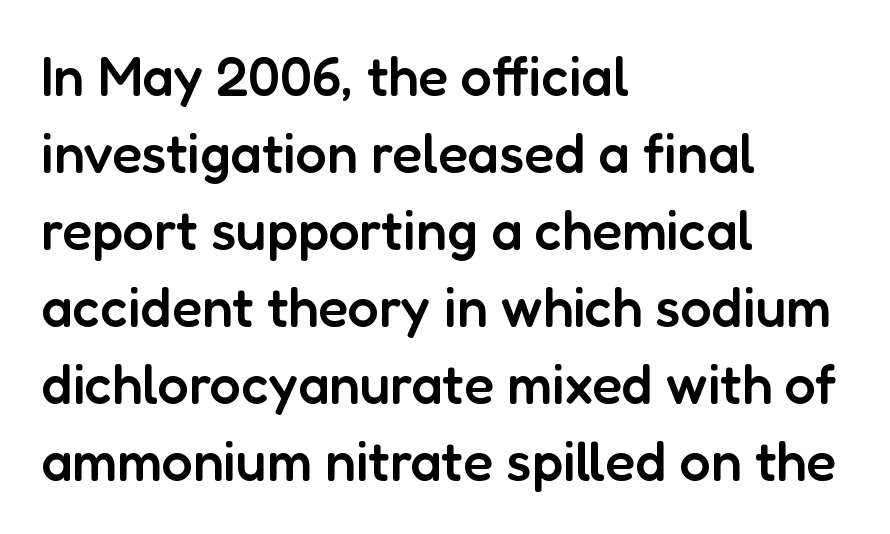
How would I describe the line gaps? Plain and ordinary. This sample uses a sans-serif face. Just letters on the line, the space beneath them empty. The face used here is proportionally spaced, like ordinary book or web type. Line beginnings align vertically; line endings do not. Firm but not heavy-handed strokes: this text is semibold.
